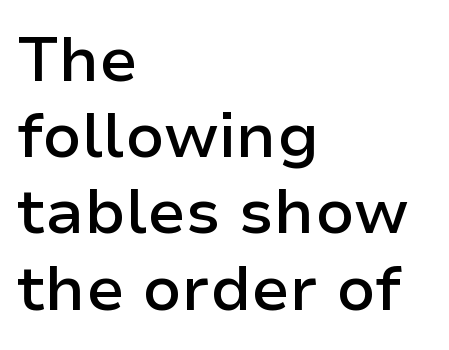
{"serif": "no", "italic": "no", "bold": "semi", "weight": "semibold", "width": "normal", "stroke_contrast": "low", "x_height": "medium", "monospaced": "no", "underline": "no", "align": "left", "line_spacing_ratio": 1.21, "letter_spacing": "normal", "letter_spacing_em": 0.0, "glyph_px": 63}
